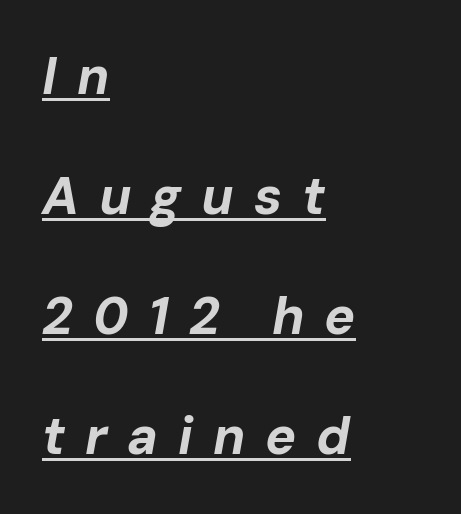
Q: Is the text bold? A: Yes.
Q: Is the text italic (slanted)? A: Yes, it leans right by about 10 degrees.
Q: Is the text underlined? A: Yes.
Q: How is the paragraph aligned? A: Left-aligned.
Q: Is the spacing between letters normal or unusually wide? A: Unusually wide.
Q: Is the spacing between lines tight, normal or loose? A: Loose.
Q: Width (condensed, normal, or wide)? A: Normal.
Q: Stroke contrast? A: Low.
Q: x-height? A: Medium.
Q: Monospaced? A: No.
